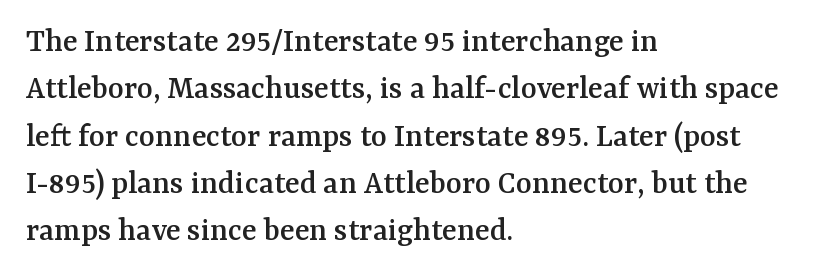
Notice how the passage keeps a crisp vertical edge on the left only. This is serif lettering, the kind often seen in printed books. The face used here is proportionally spaced, like ordinary book or web type. The letters stand straight up with perfectly vertical stems. Each word holds together tightly as a unit, with standard inter-letter gaps.
